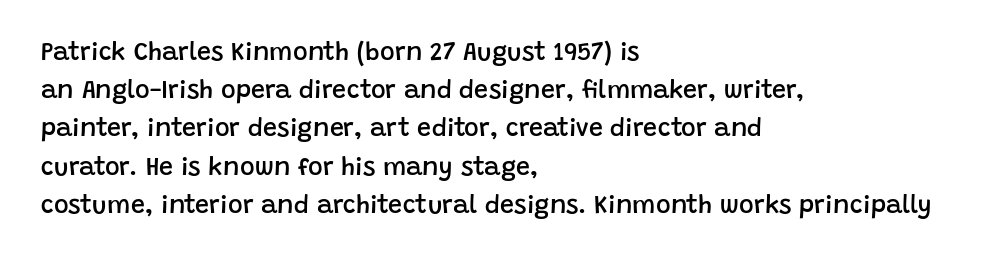
How heavy is the stroke? Medium-heavy — a semibold, shy of bold. Summary of vertical rhythm: regular, with standard interline spacing. Underline: absent. Inter-character spacing is left at the font's built-in metrics. A student would call this left alignment; a typographer would say flush left, rag right. Italic? Not at all — the glyphs are vertical.
